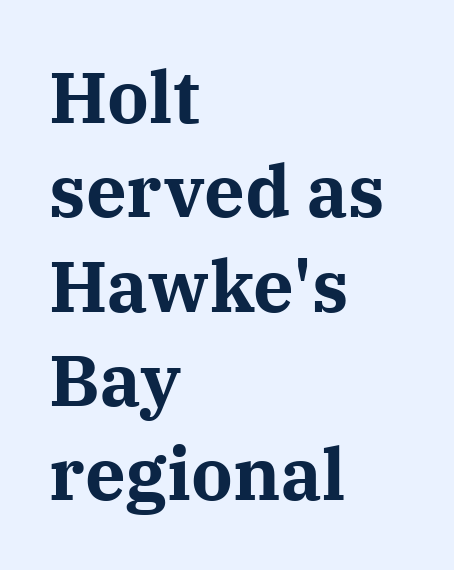
The image shows 72 px bold serif type, upright; set left-aligned, normal line spacing (1.31x), normal letter spacing, not underlined; medium stroke contrast and a medium x-height.
